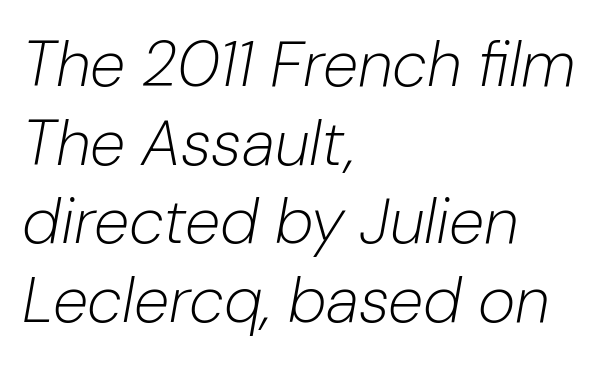
{"italic": "yes", "lean": "right", "slant_degrees": 10, "bold": "no", "weight": "light", "width": "normal", "stroke_contrast": "low", "x_height": "medium", "monospaced": "no", "underline": "no", "align": "left", "line_spacing_ratio": 1.23, "letter_spacing": "normal", "letter_spacing_em": 0.0, "glyph_px": 64}
